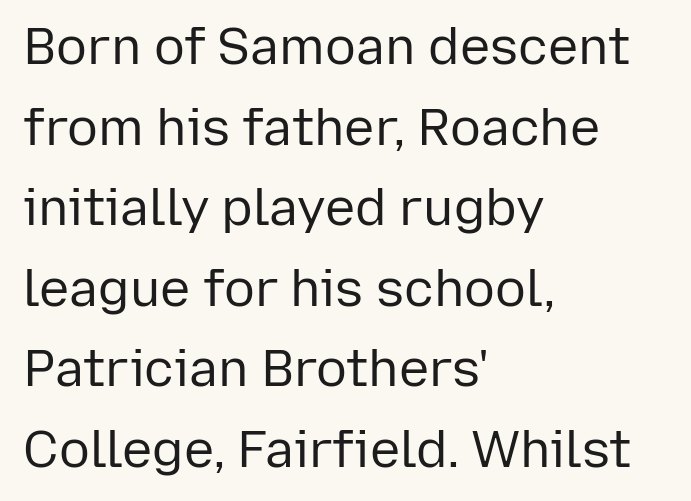
{"serif": "no", "italic": "no", "bold": "no", "weight": "regular", "width": "normal", "stroke_contrast": "low", "x_height": "medium", "monospaced": "no", "underline": "no", "align": "left", "line_spacing": "normal", "line_spacing_ratio": 1.58, "letter_spacing": "normal", "letter_spacing_em": 0.0, "glyph_px": 51}
